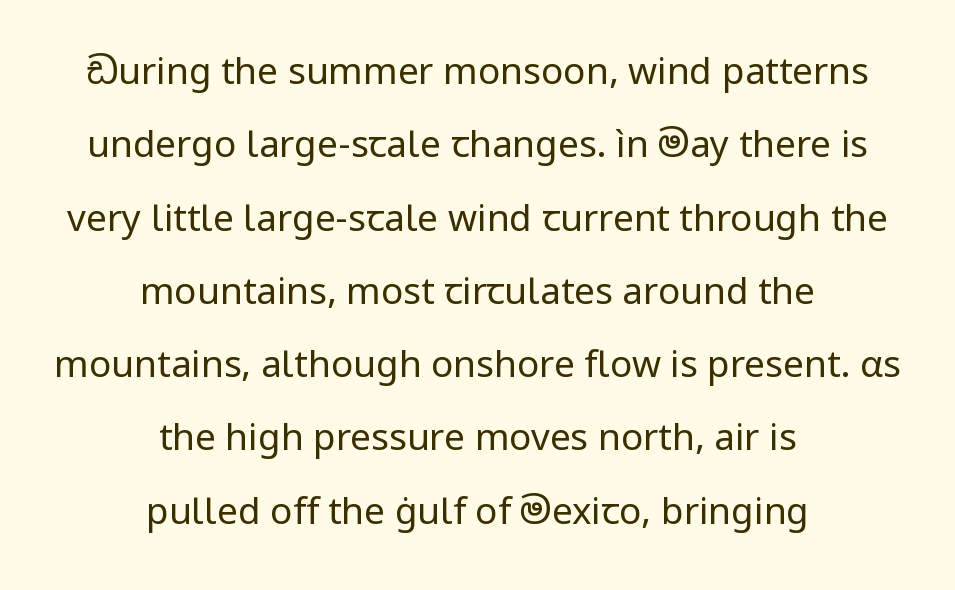
The image shows 37 px regular-weight sans-serif type, upright; set centered, loose line spacing (1.98x), normal letter spacing, not underlined; low stroke contrast and a medium x-height.
